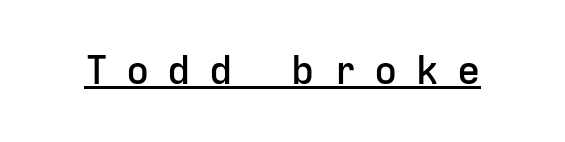
The image shows 39 px semibold sans-serif type, upright, monospaced; set unusually wide letter spacing (+0.46 em), underlined; low stroke contrast and a medium x-height.
